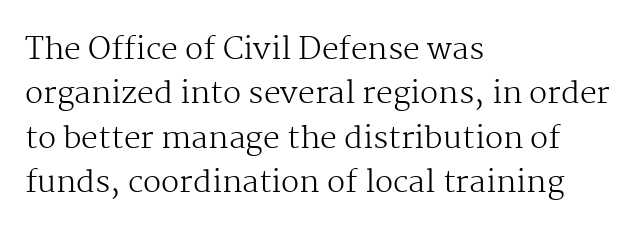
Q: Is the text bold? A: No.
Q: Is the text italic (slanted)? A: No, it is upright.
Q: Is the typeface a serif or a sans-serif typeface? A: Serif.
Q: Is the text underlined? A: No.
Q: How is the paragraph aligned? A: Left-aligned.
Q: Is the spacing between letters normal or unusually wide? A: Normal.
Q: Is the spacing between lines tight, normal or loose? A: Normal.
Q: Width (condensed, normal, or wide)? A: Normal.
Q: Stroke contrast? A: Medium.
Q: x-height? A: Medium.
Q: Monospaced? A: No.
